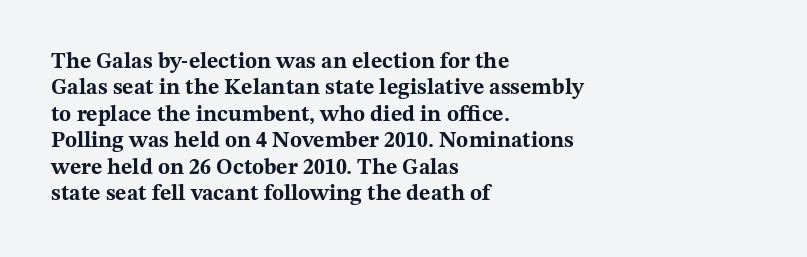
Q: Is the text bold? A: Yes.
Q: Is the text italic (slanted)? A: No, it is upright.
Q: Is the text underlined? A: No.
Q: How is the paragraph aligned? A: Left-aligned.
Q: Is the spacing between letters normal or unusually wide? A: Normal.
